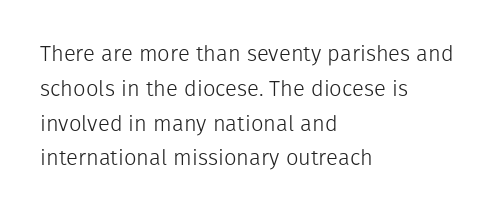
All the whitespace from short lines collects on the right. No extra tracking has been applied to these lines. Characters remain perfectly vertical along every line. The space beneath each line is pristine and unruled. Vertical stems look standard width or narrower in stroke.
